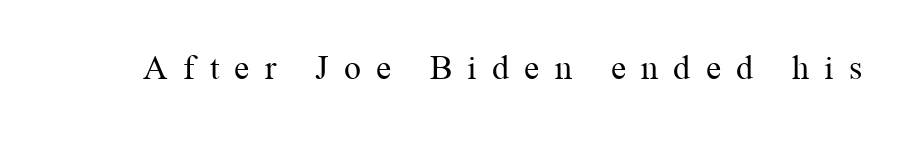
Q: Is the text bold? A: No.
Q: Is the text italic (slanted)? A: No, it is upright.
Q: Is the typeface a serif or a sans-serif typeface? A: Serif.
Q: Is the text underlined? A: No.
Q: Is the spacing between letters normal or unusually wide? A: Unusually wide.
Q: Width (condensed, normal, or wide)? A: Normal.
Q: Stroke contrast? A: Medium.
Q: x-height? A: Medium.
Q: Monospaced? A: No.
